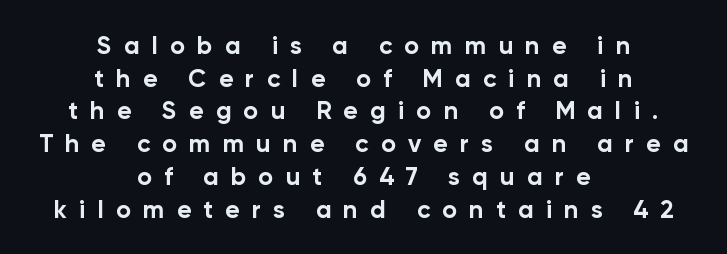
Q: Is the text bold? A: Yes.
Q: Is the text italic (slanted)? A: No, it is upright.
Q: Is the text underlined? A: No.
Q: How is the paragraph aligned? A: Centered.
Q: Is the spacing between letters normal or unusually wide? A: Unusually wide.
Q: Is the spacing between lines tight, normal or loose? A: Normal.
